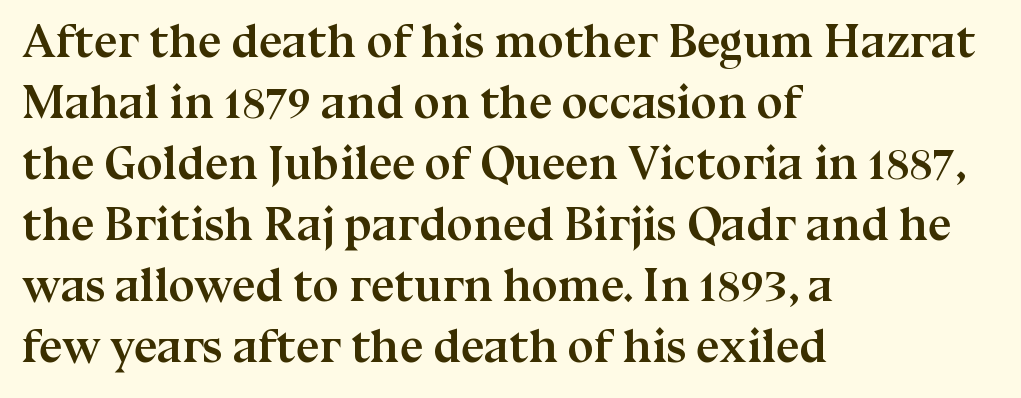
The image shows 47 px semibold serif type, upright; set left-aligned, normal line spacing (1.3x), normal letter spacing, not underlined; medium stroke contrast and a medium x-height.
